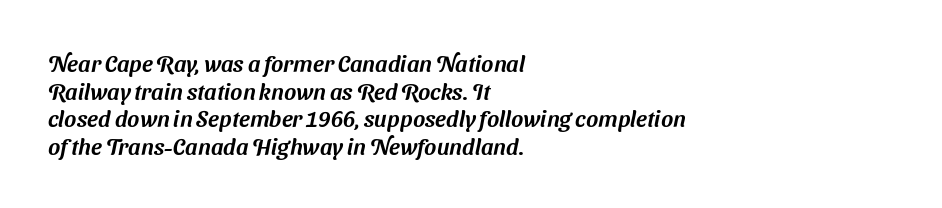
{"underline": "no", "align": "left", "line_spacing_ratio": 1.2, "letter_spacing": "normal", "letter_spacing_em": 0.0, "glyph_px": 23}
